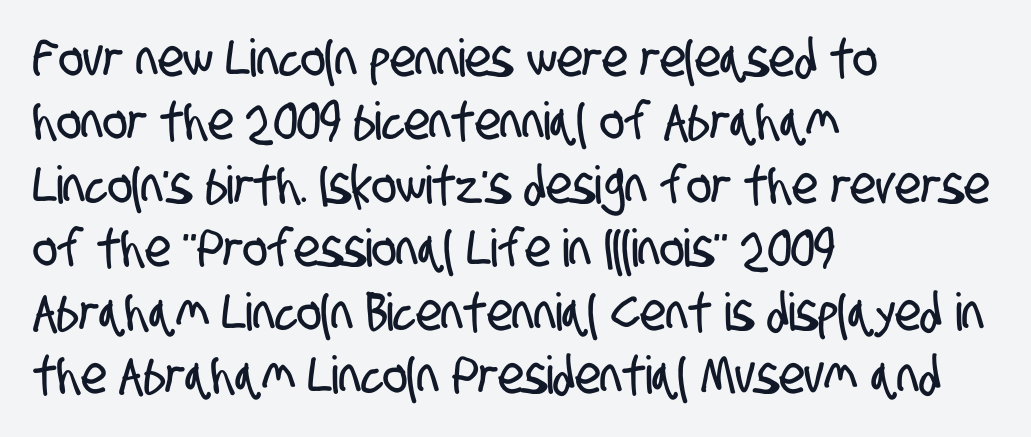
Q: Is the typeface a serif or a sans-serif typeface? A: Sans-serif.
Q: Is the text underlined? A: No.
Q: How is the paragraph aligned? A: Left-aligned.
Q: Is the spacing between letters normal or unusually wide? A: Normal.
Q: Width (condensed, normal, or wide)? A: Condensed.
Q: Stroke contrast? A: Low.
Q: x-height? A: Large.
Q: Monospaced? A: No.
